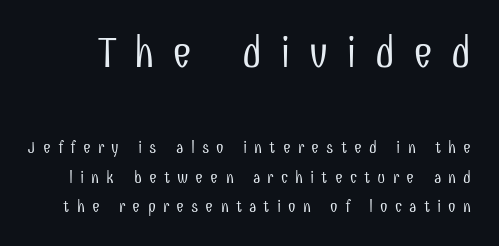
Q: Is the text bold? A: No.
Q: Is the text italic (slanted)? A: No, it is upright.
Q: Is the typeface a serif or a sans-serif typeface? A: Sans-serif.
Q: Is the text underlined? A: No.
Q: Is the spacing between letters normal or unusually wide? A: Unusually wide.
Q: Which block of text is set in a larger size, the first (top) or the second (bottom)? A: The first (top) one.
Q: Width (condensed, normal, or wide)? A: Condensed.
Q: Stroke contrast? A: Low.
Q: x-height? A: Medium.
Q: Monospaced? A: No.
